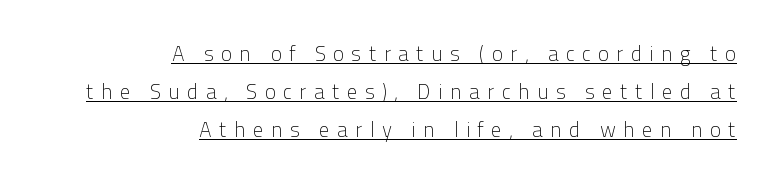
Q: Is the text bold? A: No.
Q: Is the text italic (slanted)? A: No, it is upright.
Q: Is the text underlined? A: Yes.
Q: How is the paragraph aligned? A: Right-aligned.
Q: Is the spacing between letters normal or unusually wide? A: Unusually wide.
